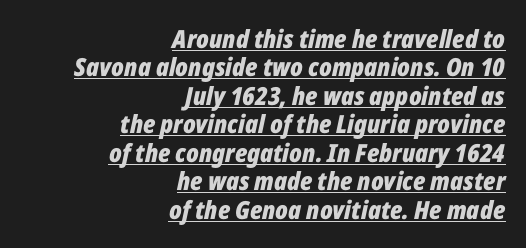
{"italic": "yes", "lean": "right", "slant_degrees": 12, "bold": "yes", "underline": "yes", "align": "right", "line_spacing": "tight", "line_spacing_ratio": 1.14, "letter_spacing": "normal", "letter_spacing_em": 0.0, "glyph_px": 25}
